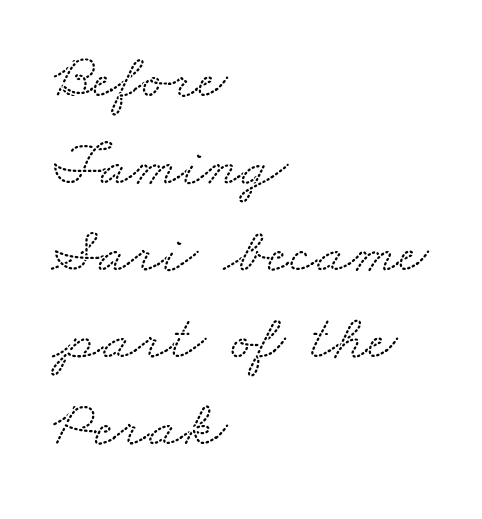
A typesetter would call this leading conventional body-copy spacing. Students, note that the glyphs here touch the page at normal intervals. If you drew a ruler down the left edge, every line would touch it. The font family rendered here belongs to the serif group. Descenders are the only things crossing below the line.
